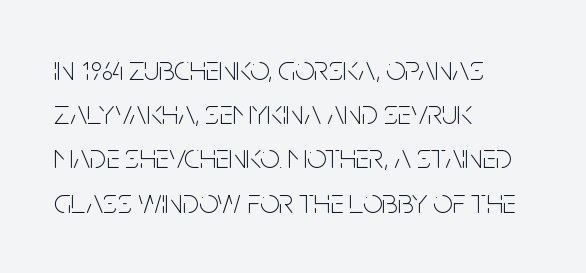
{"serif": "no", "italic": "no", "bold": "no", "weight": "thin", "width": "condensed", "stroke_contrast": "low", "x_height": "large", "monospaced": "no", "underline": "no", "align": "left", "line_spacing": "normal", "line_spacing_ratio": 1.3, "letter_spacing": "normal", "letter_spacing_em": 0.0, "glyph_px": 34}
